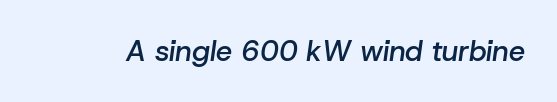
{"italic": "yes", "lean": "right", "slant_degrees": 8, "bold": "semi", "weight": "semibold", "width": "normal", "stroke_contrast": "low", "x_height": "medium", "monospaced": "no", "underline": "no", "letter_spacing": "normal", "letter_spacing_em": 0.0, "glyph_px": 29}
